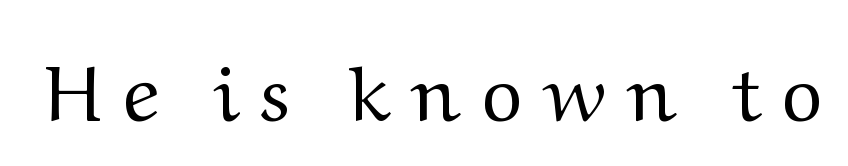
The glyphs in this specimen are seriffed. The type is letterspaced generously, with wide tracking. The font's upright variant was chosen for this text. The passage shown is not underscored anywhere. Varying glyph widths throughout — classic text-font behaviour.
